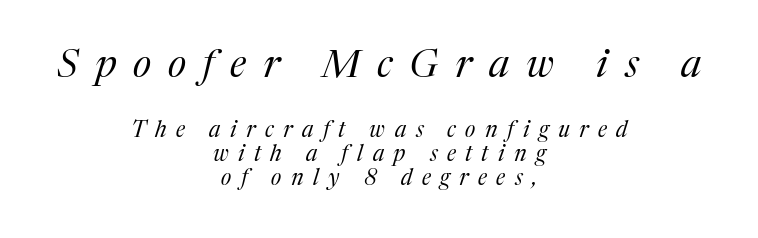
The image shows 39 px regular-weight serif type, italic (leaning right); set centered, tight line spacing (1.08x), unusually wide letter spacing (+0.43 em), not underlined; the first (top) block is 1.77x larger; medium stroke contrast and a medium x-height.
